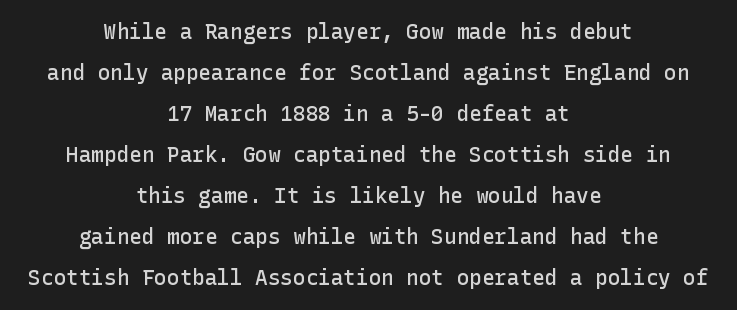
The image shows 21 px text type, upright; set centered, loose line spacing (1.95x), normal letter spacing, not underlined.
